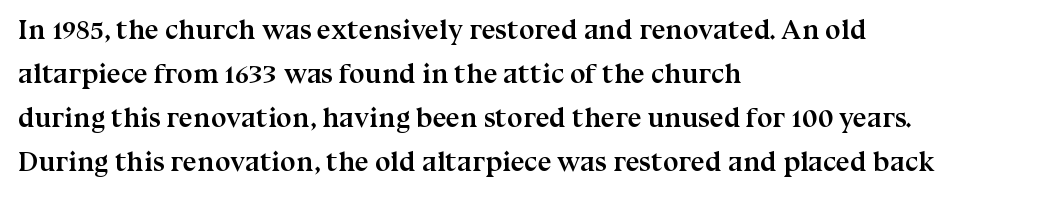
Q: Is the text bold? A: Yes.
Q: Is the text italic (slanted)? A: No, it is upright.
Q: Is the typeface a serif or a sans-serif typeface? A: Serif.
Q: Is the text underlined? A: No.
Q: How is the paragraph aligned? A: Left-aligned.
Q: Is the spacing between letters normal or unusually wide? A: Normal.
Q: Is the spacing between lines tight, normal or loose? A: Normal.
Q: Width (condensed, normal, or wide)? A: Normal.
Q: Stroke contrast? A: Medium.
Q: x-height? A: Medium.
Q: Monospaced? A: No.
